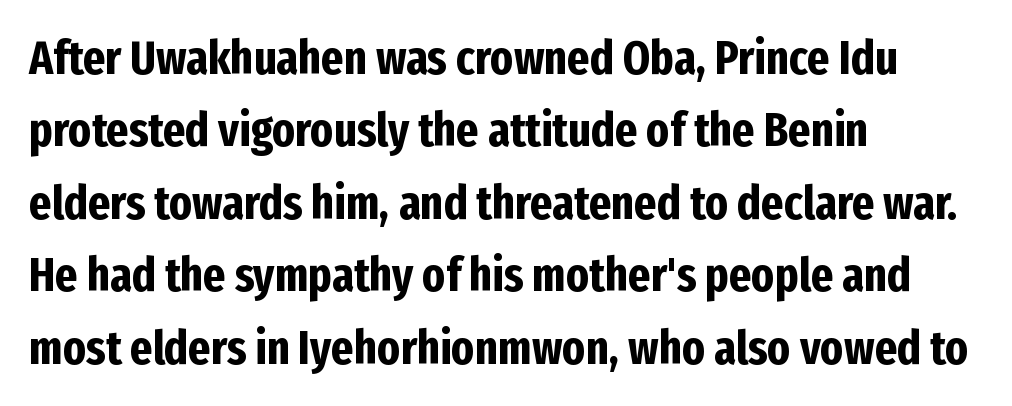
{"serif": "no", "italic": "no", "bold": "yes", "weight": "bold", "width": "condensed", "stroke_contrast": "low", "x_height": "medium", "monospaced": "no", "underline": "no", "align": "left", "line_spacing": "normal", "line_spacing_ratio": 1.51, "letter_spacing": "normal", "letter_spacing_em": 0.0, "glyph_px": 48}
